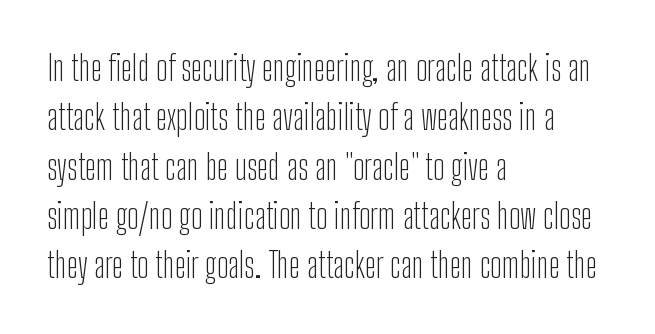
The typesetter chose a ragged-right arrangement here. Line spacing here is normal. The foot of each line stays bare and open. Is the letter spacing exaggerated? No — it looks like the ordinary default. Posture: vertical.
